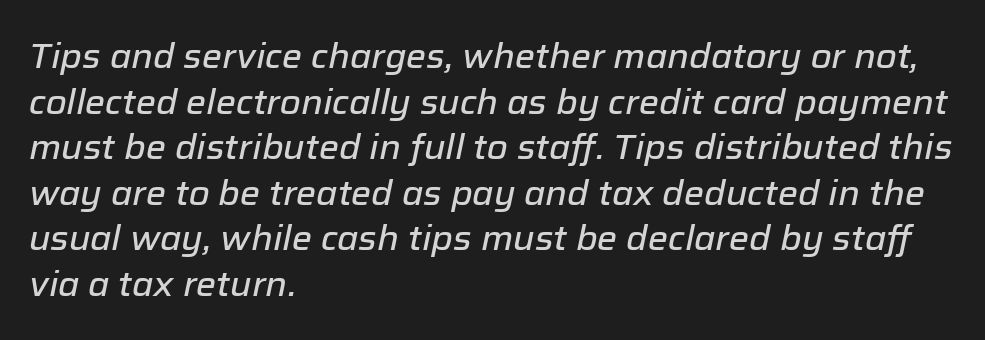
Horizontally, the lines are justified to the leading edge only. Is there much room between lines? A standard amount, neither cramped nor airy. Standard letterfit; no display-style spreading of the glyphs. There's an unmistakable incline to the writing here. Underline: absent.
